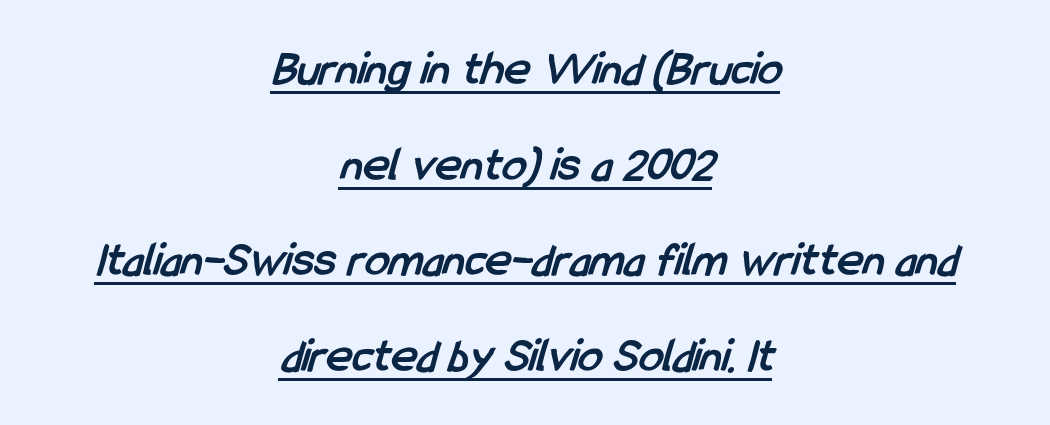
Q: Is the text bold? A: Yes.
Q: Is the typeface a serif or a sans-serif typeface? A: Sans-serif.
Q: Is the text underlined? A: Yes.
Q: How is the paragraph aligned? A: Centered.
Q: Is the spacing between letters normal or unusually wide? A: Normal.
Q: Is the spacing between lines tight, normal or loose? A: Loose.
Q: Width (condensed, normal, or wide)? A: Condensed.
Q: Stroke contrast? A: Low.
Q: x-height? A: Medium.
Q: Monospaced? A: No.
